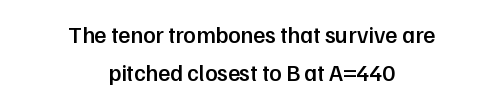
The image shows 23 px text type, upright; set centered, normal line spacing (1.67x), normal letter spacing, not underlined.
